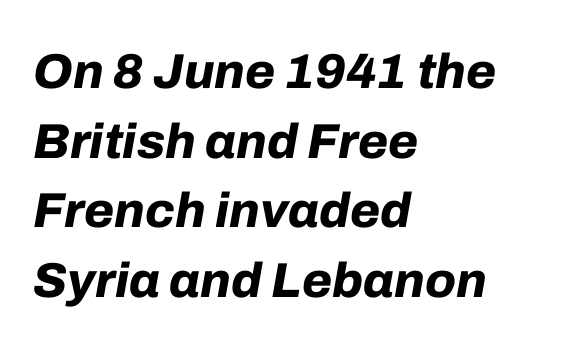
{"italic": "yes", "lean": "right", "slant_degrees": 10, "bold": "yes", "weight": "bold", "width": "normal", "stroke_contrast": "low", "x_height": "medium", "monospaced": "no", "underline": "no", "align": "left", "line_spacing": "normal", "line_spacing_ratio": 1.42, "letter_spacing": "normal", "letter_spacing_em": 0.0, "glyph_px": 49}
